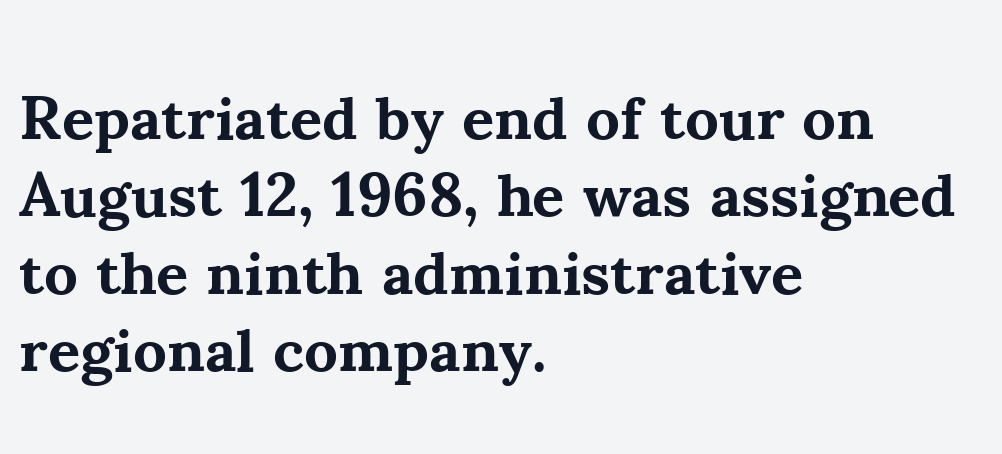
{"serif": "yes", "italic": "no", "bold": "yes", "weight": "bold", "width": "normal", "stroke_contrast": "medium", "x_height": "small", "monospaced": "no", "underline": "no", "align": "left", "line_spacing": "normal", "line_spacing_ratio": 1.25, "letter_spacing": "normal", "letter_spacing_em": 0.0, "glyph_px": 62}
